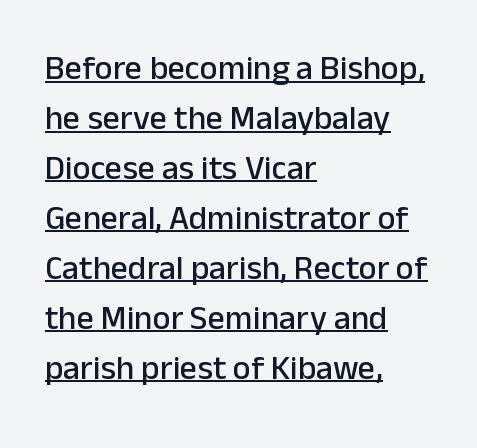
Q: Is the text italic (slanted)? A: No, it is upright.
Q: Is the typeface a serif or a sans-serif typeface? A: Sans-serif.
Q: Is the text underlined? A: Yes.
Q: How is the paragraph aligned? A: Left-aligned.
Q: Is the spacing between letters normal or unusually wide? A: Normal.
Q: Is the spacing between lines tight, normal or loose? A: Normal.
Q: Width (condensed, normal, or wide)? A: Normal.
Q: Stroke contrast? A: Low.
Q: x-height? A: Medium.
Q: Monospaced? A: No.
